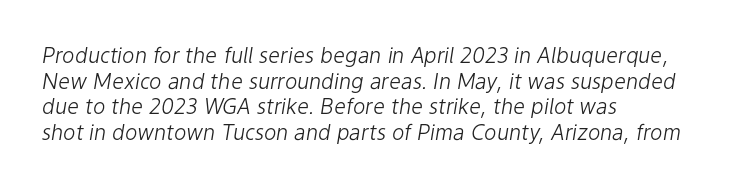
The image shows 21 px text type, italic (leaning right); set left-aligned, line spacing 1.22x, normal letter spacing, not underlined.
